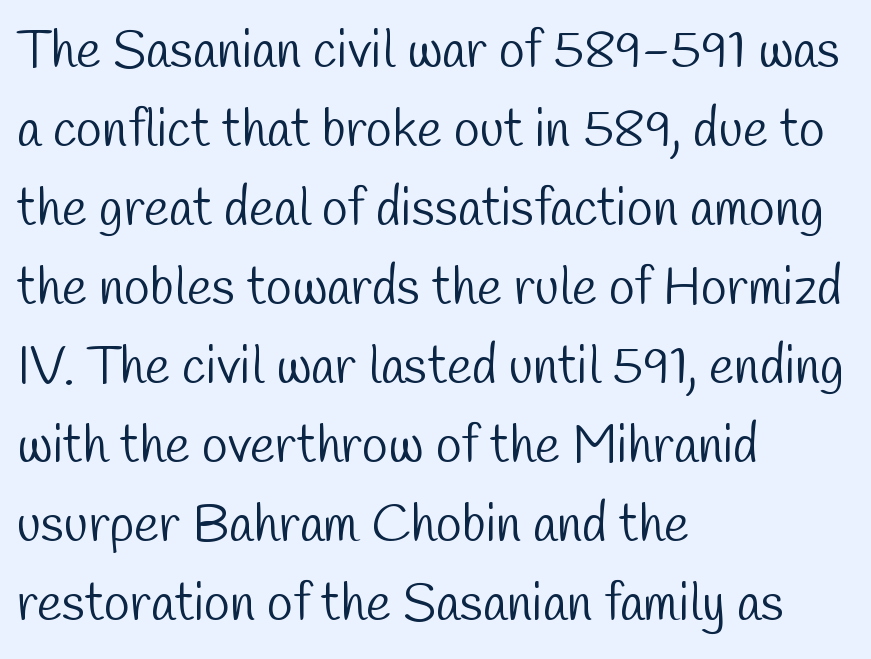
{"serif": "no", "bold": "no", "weight": "light", "width": "condensed", "stroke_contrast": "low", "x_height": "medium", "monospaced": "no", "underline": "no", "align": "left", "line_spacing": "normal", "line_spacing_ratio": 1.49, "letter_spacing": "normal", "letter_spacing_em": 0.0, "glyph_px": 53}
